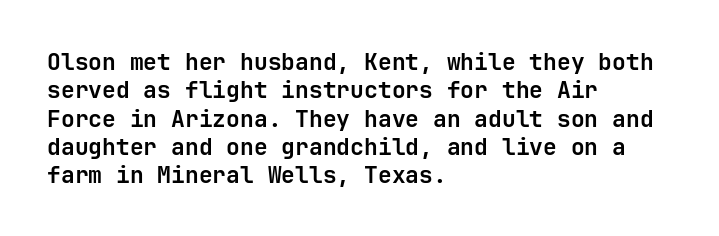
Q: Is the text bold? A: Yes.
Q: Is the text italic (slanted)? A: No, it is upright.
Q: Is the text underlined? A: No.
Q: How is the paragraph aligned? A: Left-aligned.
Q: Is the spacing between letters normal or unusually wide? A: Normal.
